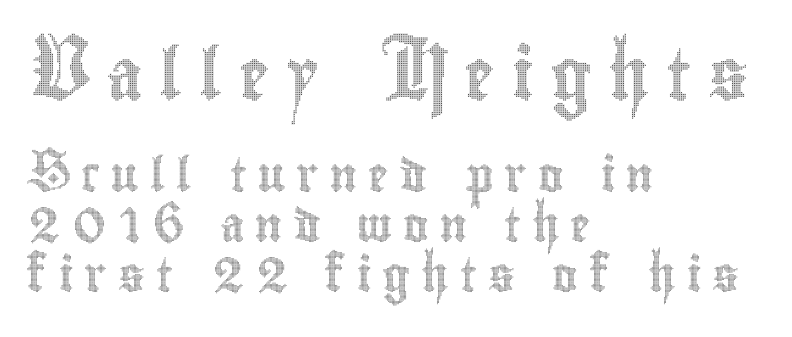
Q: Is the text italic (slanted)? A: No, it is upright.
Q: Is the text underlined? A: No.
Q: How is the paragraph aligned? A: Left-aligned.
Q: Is the spacing between letters normal or unusually wide? A: Unusually wide.
Q: Is the spacing between lines tight, normal or loose? A: Normal.
Q: Which block of text is set in a larger size, the first (top) or the second (bottom)? A: The first (top) one.
Q: Width (condensed, normal, or wide)? A: Condensed.
Q: x-height? A: Small.
Q: Monospaced? A: No.
